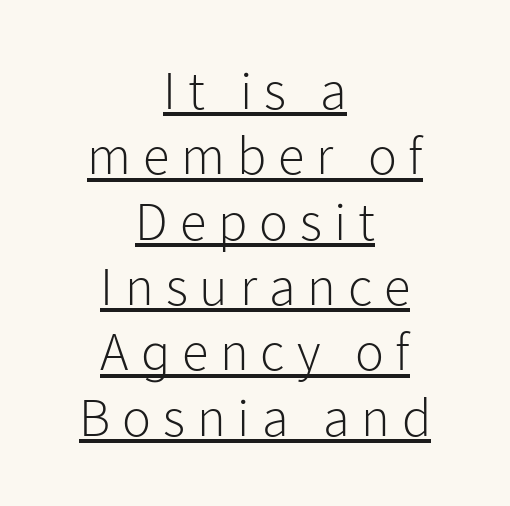
Q: Is the text bold? A: No.
Q: Is the text italic (slanted)? A: No, it is upright.
Q: Is the typeface a serif or a sans-serif typeface? A: Sans-serif.
Q: Is the text underlined? A: Yes.
Q: How is the paragraph aligned? A: Centered.
Q: Is the spacing between letters normal or unusually wide? A: Unusually wide.
Q: Width (condensed, normal, or wide)? A: Normal.
Q: Stroke contrast? A: Low.
Q: x-height? A: Medium.
Q: Monospaced? A: No.
